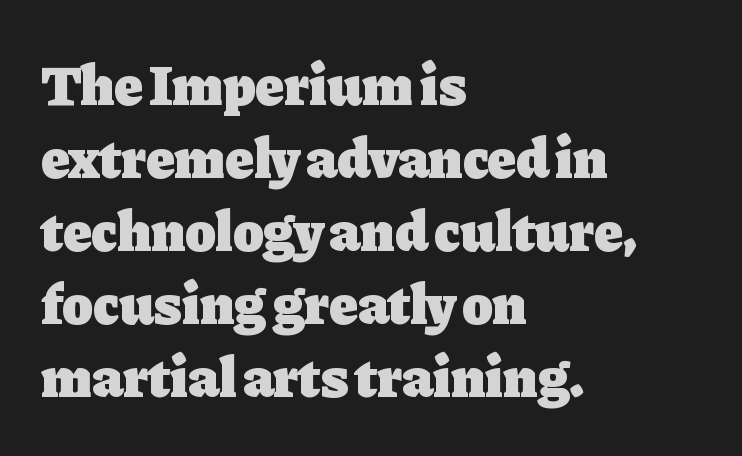
{"serif": "yes", "italic": "no", "bold": "yes", "weight": "heavy", "width": "normal", "stroke_contrast": "low", "x_height": "medium", "monospaced": "no", "underline": "no", "align": "left", "line_spacing": "normal", "line_spacing_ratio": 1.28, "letter_spacing": "normal", "letter_spacing_em": 0.0, "glyph_px": 57}
